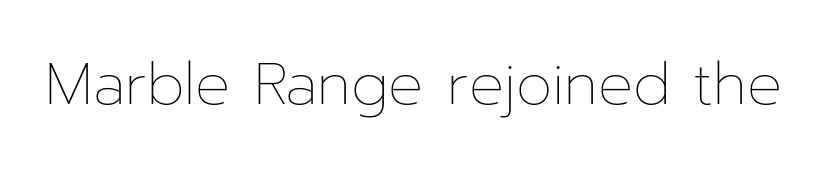
The image shows 58 px thin type, upright; set normal letter spacing, not underlined; low stroke contrast and a medium x-height.
